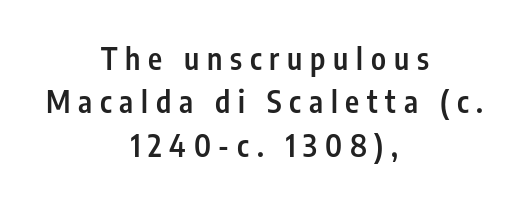
The image shows 30 px semibold, condensed sans-serif type, upright; set centered, normal line spacing (1.45x), unusually wide letter spacing (+0.26 em), not underlined; low stroke contrast and a medium x-height.
